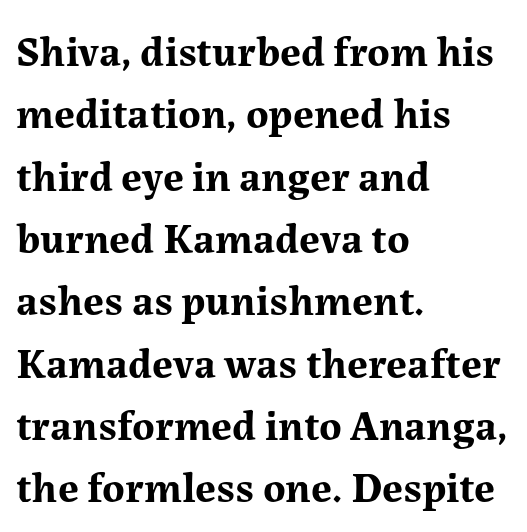
Q: Is the text bold? A: Yes.
Q: Is the text italic (slanted)? A: No, it is upright.
Q: Is the typeface a serif or a sans-serif typeface? A: Serif.
Q: Is the text underlined? A: No.
Q: How is the paragraph aligned? A: Left-aligned.
Q: Is the spacing between letters normal or unusually wide? A: Normal.
Q: Is the spacing between lines tight, normal or loose? A: Normal.
Q: Width (condensed, normal, or wide)? A: Normal.
Q: Stroke contrast? A: Medium.
Q: x-height? A: Medium.
Q: Monospaced? A: No.
